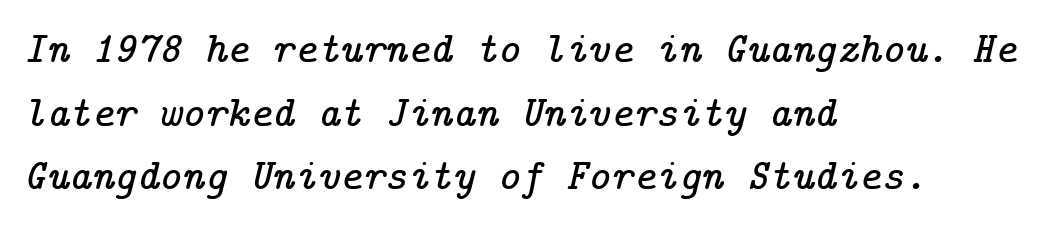
{"serif": "yes", "italic": "yes", "lean": "right", "slant_degrees": 14, "width": "normal", "stroke_contrast": "low", "x_height": "medium", "underline": "no", "align": "left", "line_spacing": "normal", "line_spacing_ratio": 1.48, "letter_spacing": "normal", "letter_spacing_em": 0.0, "glyph_px": 43}
